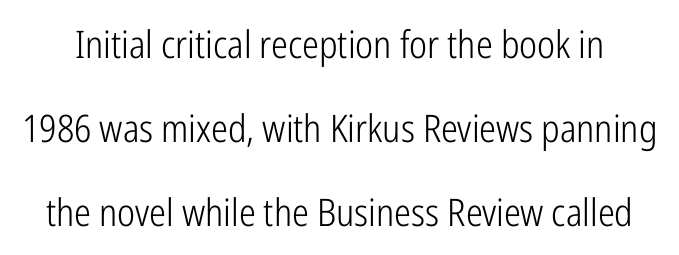
Q: Is the text bold? A: No.
Q: Is the text italic (slanted)? A: No, it is upright.
Q: Is the typeface a serif or a sans-serif typeface? A: Sans-serif.
Q: Is the text underlined? A: No.
Q: Is the spacing between letters normal or unusually wide? A: Normal.
Q: Is the spacing between lines tight, normal or loose? A: Loose.
Q: Width (condensed, normal, or wide)? A: Condensed.
Q: Stroke contrast? A: Low.
Q: x-height? A: Medium.
Q: Monospaced? A: No.
